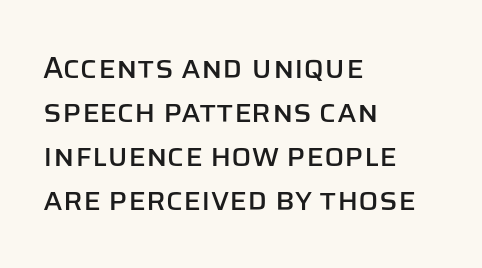
{"serif": "no", "italic": "no", "width": "normal", "stroke_contrast": "low", "x_height": "large", "monospaced": "no", "underline": "no", "align": "left", "line_spacing": "normal", "line_spacing_ratio": 1.47, "letter_spacing": "normal", "letter_spacing_em": 0.0, "glyph_px": 30}
